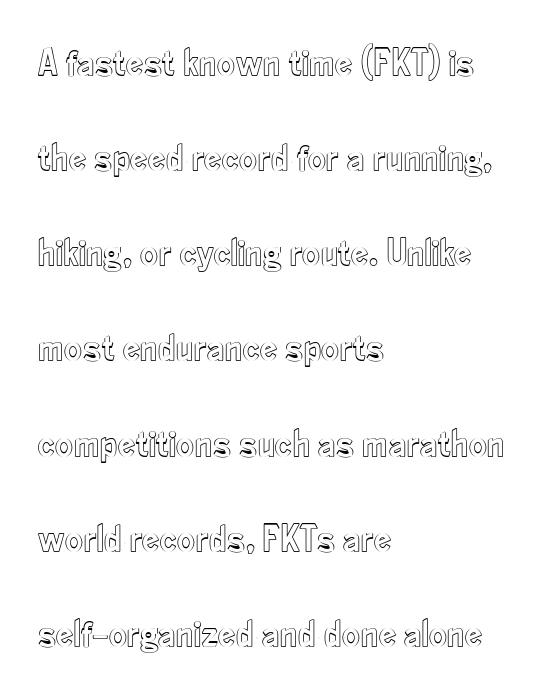
The tracking reads as untouched default to a designer's eye. Alignment: flush left. Do the characters align in a grid? No, the font is proportional. A typesetter would mark this as roman, not italic. Descender tails drop into unmarked territory.
